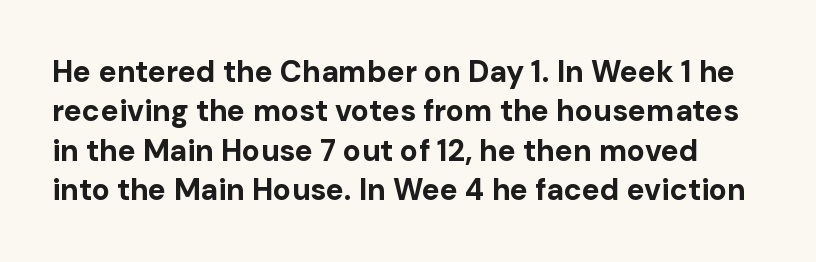
Rule under the text: the space is simply empty. Style check: upright. This rendering employs a face without finishing strokes, i.e., a sans-serif. This sample keeps an unexceptional amount of space between lines. Compared with an ordinary text face, these strokes are far heavier — a full bold.
